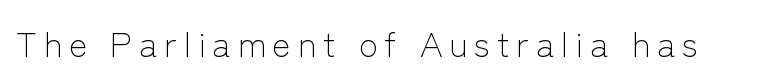
{"serif": "no", "italic": "no", "bold": "no", "weight": "light", "width": "normal", "stroke_contrast": "low", "x_height": "medium", "monospaced": "no", "underline": "no", "glyph_px": 35}
